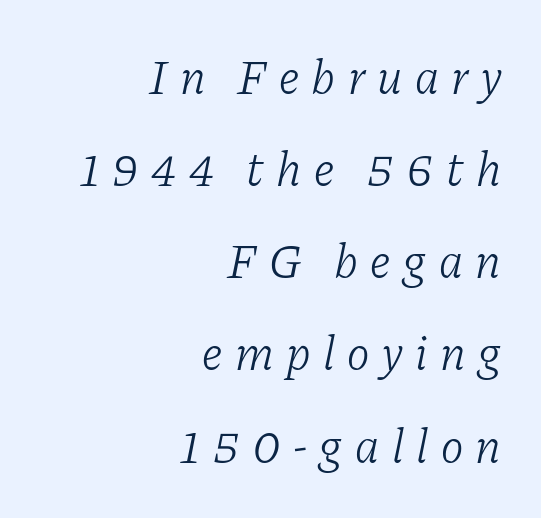
{"serif": "yes", "italic": "yes", "lean": "right", "slant_degrees": 11, "bold": "no", "weight": "light", "width": "normal", "stroke_contrast": "low", "x_height": "medium", "monospaced": "no", "underline": "no", "align": "right", "line_spacing": "loose", "line_spacing_ratio": 1.92, "letter_spacing": "wide", "letter_spacing_em": 0.26, "glyph_px": 48}
